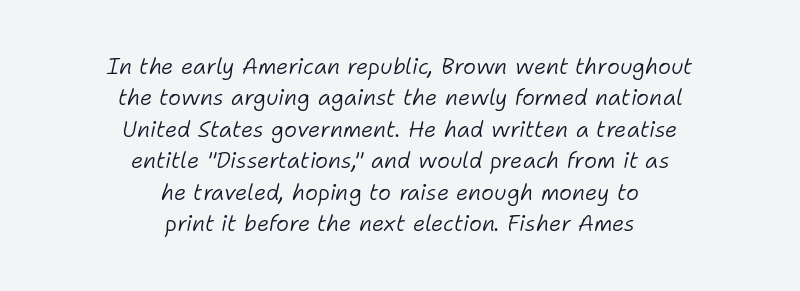
{"italic": "yes", "lean": "right", "slant_degrees": 11, "bold": "no", "underline": "no", "align": "center", "line_spacing": "normal", "line_spacing_ratio": 1.43, "letter_spacing": "normal", "letter_spacing_em": 0.0, "glyph_px": 22}
